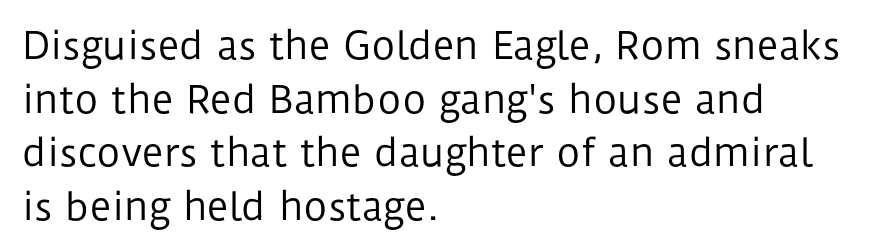
{"serif": "no", "italic": "no", "bold": "no", "weight": "regular", "width": "normal", "stroke_contrast": "low", "x_height": "medium", "monospaced": "no", "underline": "no", "align": "left", "line_spacing": "normal", "line_spacing_ratio": 1.45, "letter_spacing": "normal", "letter_spacing_em": 0.0, "glyph_px": 37}
